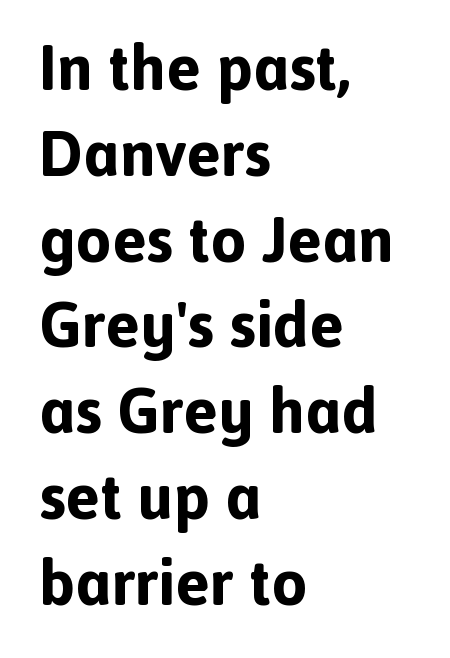
The image shows 64 px bold sans-serif type, upright; set left-aligned, normal line spacing (1.34x), normal letter spacing, not underlined; a medium x-height.
